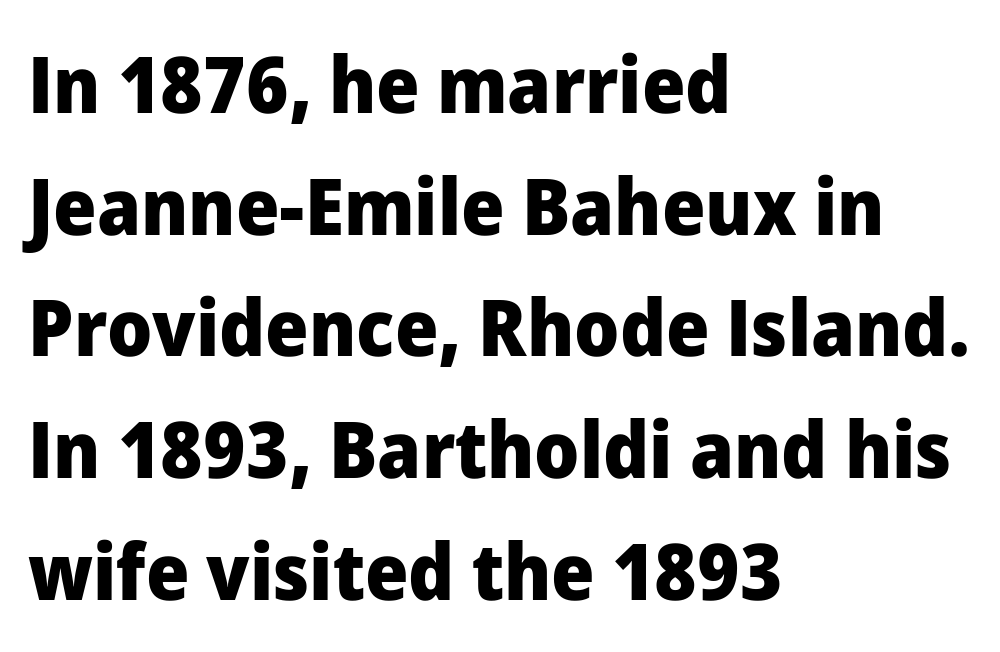
The image shows 79 px heavy sans-serif type, upright; set left-aligned, normal line spacing (1.54x), normal letter spacing, not underlined; low stroke contrast and a medium x-height.
